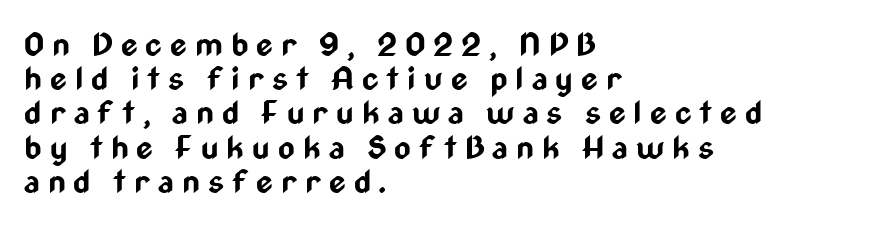
Has an underline been added? It has not. Someone cranked the tracking dial way up on this one. The leading is snug, giving the passage a crowded texture. The passage shown is emphatically bold. The rendering anchors every line to the left-hand side. Character widths vary here, with narrow letters taking less room than wide ones.
